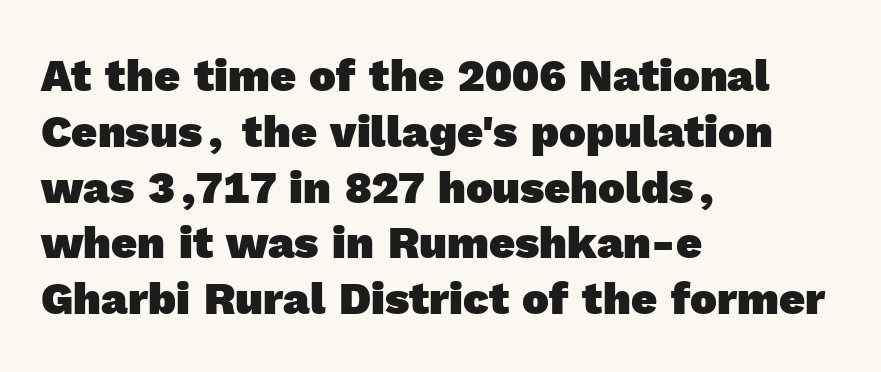
Q: Is the text bold? A: Yes.
Q: Is the typeface a serif or a sans-serif typeface? A: Sans-serif.
Q: Is the text underlined? A: No.
Q: How is the paragraph aligned? A: Left-aligned.
Q: Is the spacing between letters normal or unusually wide? A: Normal.
Q: Width (condensed, normal, or wide)? A: Normal.
Q: x-height? A: Medium.
Q: Monospaced? A: No.
